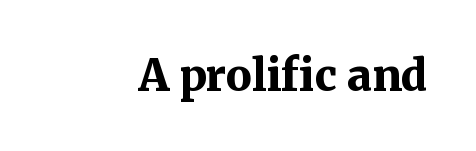
Q: Is the text bold? A: Yes.
Q: Is the text italic (slanted)? A: No, it is upright.
Q: Is the typeface a serif or a sans-serif typeface? A: Serif.
Q: Is the text underlined? A: No.
Q: Is the spacing between letters normal or unusually wide? A: Normal.
Q: Width (condensed, normal, or wide)? A: Normal.
Q: Stroke contrast? A: Medium.
Q: x-height? A: Medium.
Q: Monospaced? A: No.
